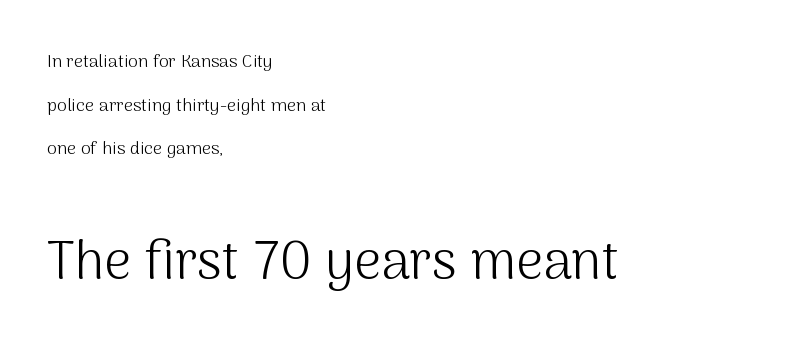
The image shows 53 px light sans-serif type, upright; set left-aligned, loose line spacing (2.43x), normal letter spacing, not underlined; the second (bottom) block is 2.94x larger; medium stroke contrast and a medium x-height.
